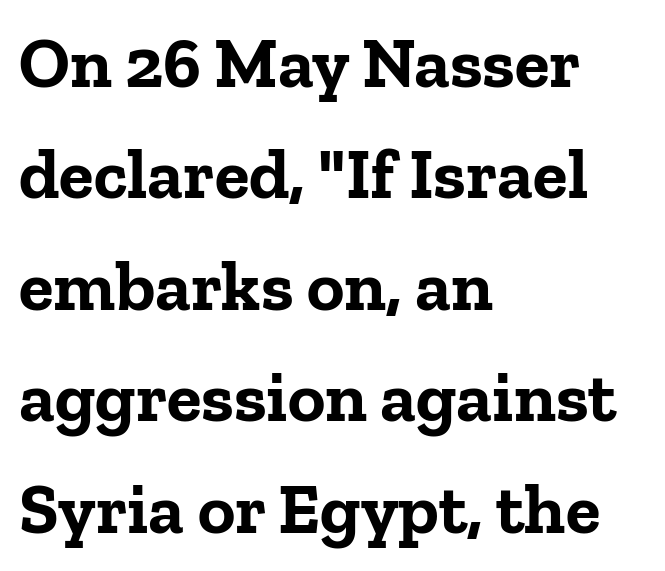
{"serif": "yes", "italic": "no", "bold": "yes", "weight": "bold", "width": "normal", "stroke_contrast": "low", "x_height": "medium", "monospaced": "no", "underline": "no", "align": "left", "line_spacing": "normal", "line_spacing_ratio": 1.57, "letter_spacing": "normal", "letter_spacing_em": 0.0, "glyph_px": 71}
